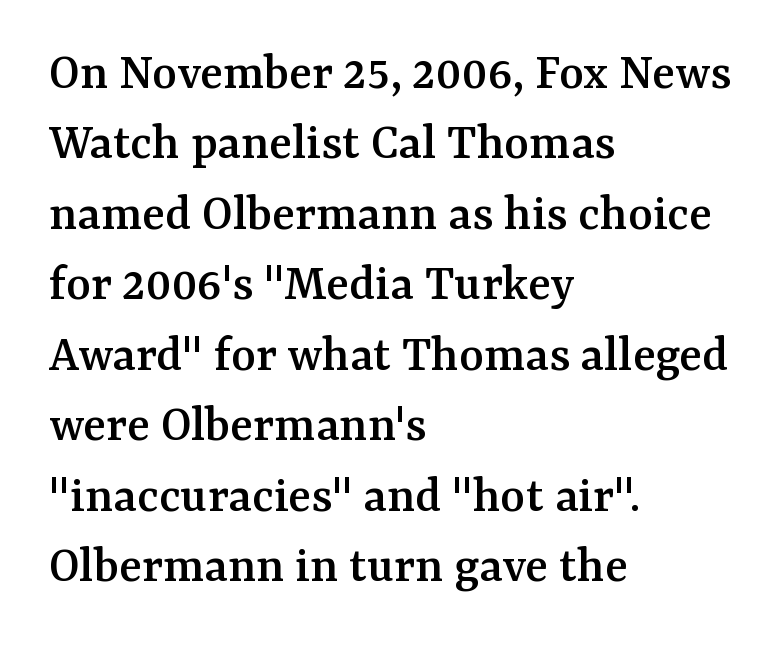
The image shows 53 px serif type, upright; set left-aligned, normal line spacing (1.33x), normal letter spacing, not underlined; medium stroke contrast and a medium x-height.
